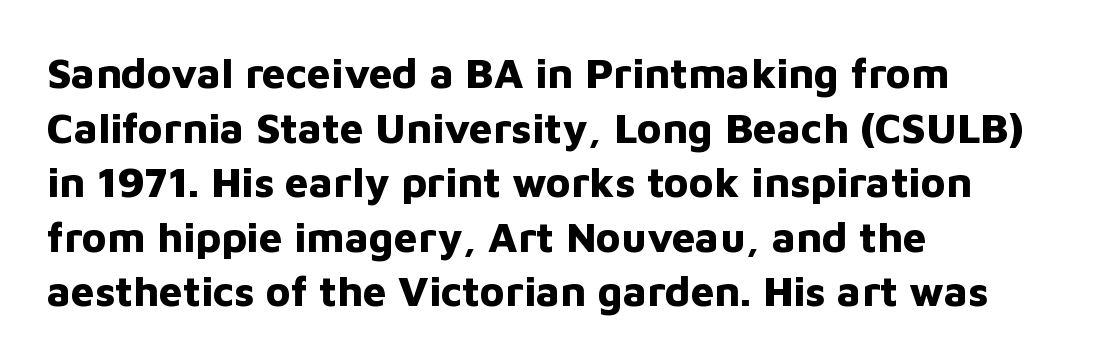
The image shows 42 px bold sans-serif type, upright; set left-aligned, normal line spacing (1.3x), normal letter spacing, not underlined; low stroke contrast and a medium x-height.
